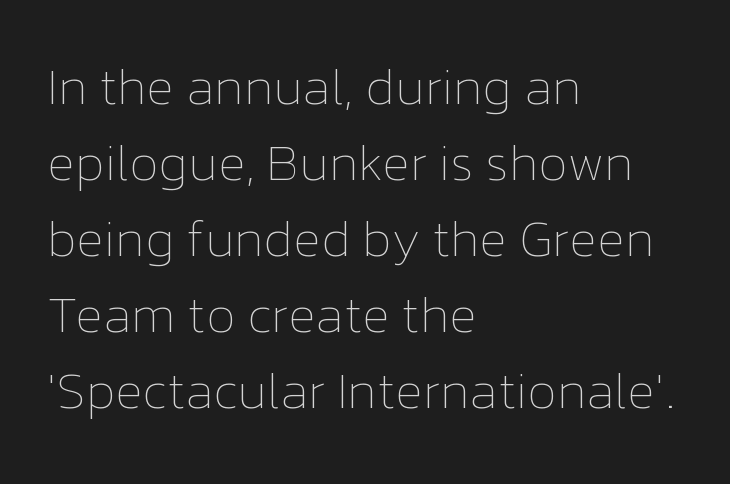
Here the designer chose a conventional face with non-uniform glyph widths. Reading down the block, your eye returns to a fixed left position each line. Does extra space separate the letters? No, they use regular spacing. Stroke thickness stays within the range of a standard reading face or lighter. Compared with typical paragraphs, the rows here are spaced about the same.
